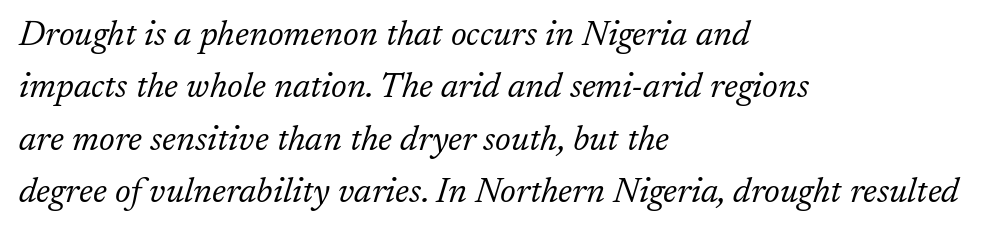
The rendering shows small feet on the letterforms — a serif design. Each line starts at the same left margin while the right side varies. The rendering uses a moderate line-height, typical for paragraphs. The string is rendered with underlining switched off. Vertical stems look standard width or narrower in stroke. There is no visible air inserted between adjacent glyphs.
